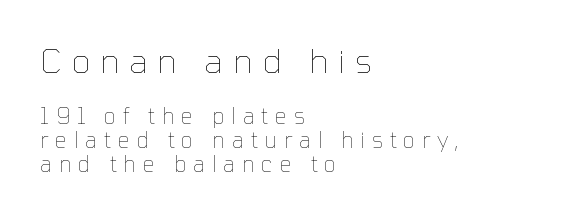
The image shows 33 px thin type, upright; set left-aligned, tight line spacing (1.08x), unusually wide letter spacing (+0.3 em), not underlined; the first (top) block is 1.5x larger; low stroke contrast and a medium x-height.
